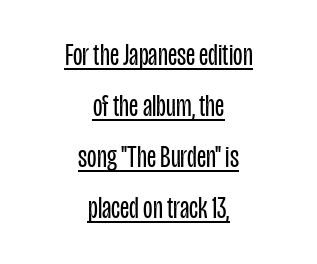
{"serif": "no", "italic": "no", "bold": "no", "weight": "regular", "width": "condensed", "stroke_contrast": "low", "x_height": "large", "monospaced": "no", "underline": "yes", "align": "center", "line_spacing": "normal", "line_spacing_ratio": 1.65, "letter_spacing": "normal", "letter_spacing_em": 0.0, "glyph_px": 31}
